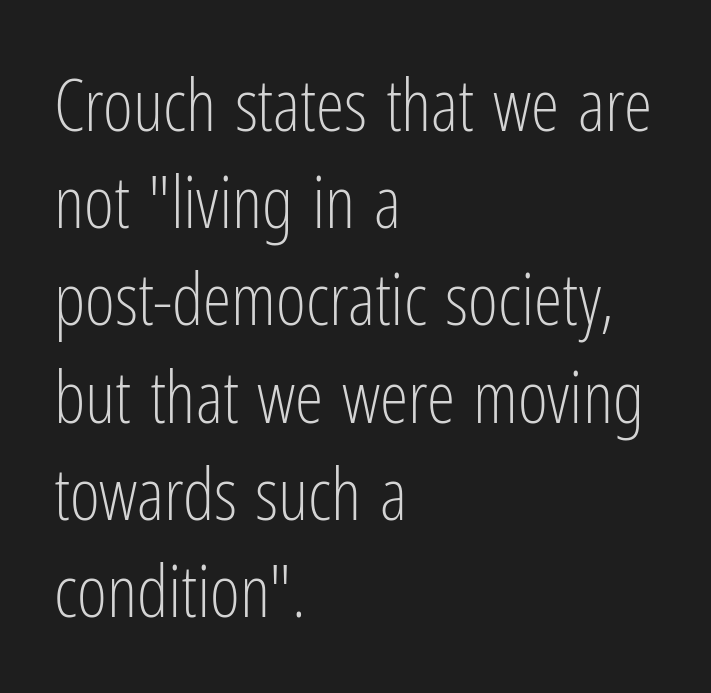
The image shows 72 px light, condensed sans-serif type, upright; set left-aligned, normal line spacing (1.35x), normal letter spacing, not underlined; low stroke contrast and a medium x-height.
